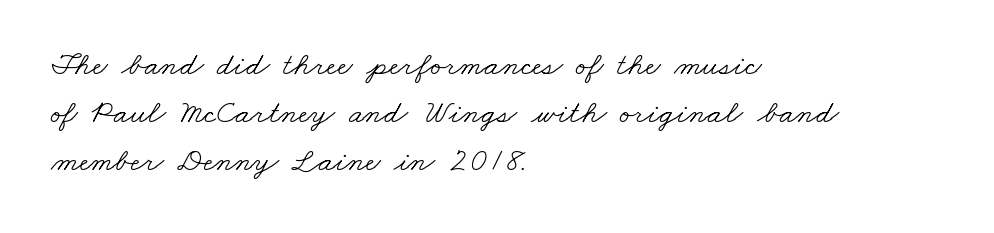
Q: Is the text bold? A: No.
Q: Is the typeface a serif or a sans-serif typeface? A: Serif.
Q: Is the text underlined? A: No.
Q: How is the paragraph aligned? A: Left-aligned.
Q: Is the spacing between letters normal or unusually wide? A: Normal.
Q: Is the spacing between lines tight, normal or loose? A: Normal.
Q: Width (condensed, normal, or wide)? A: Wide.
Q: Stroke contrast? A: Low.
Q: x-height? A: Small.
Q: Monospaced? A: No.
